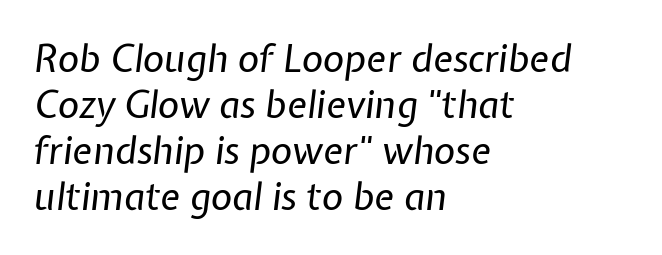
Q: Is the text bold? A: No.
Q: Is the text italic (slanted)? A: Yes, it leans right by about 7 degrees.
Q: Is the text underlined? A: No.
Q: How is the paragraph aligned? A: Left-aligned.
Q: Is the spacing between letters normal or unusually wide? A: Normal.
Q: Width (condensed, normal, or wide)? A: Normal.
Q: Stroke contrast? A: Low.
Q: x-height? A: Medium.
Q: Monospaced? A: No.
